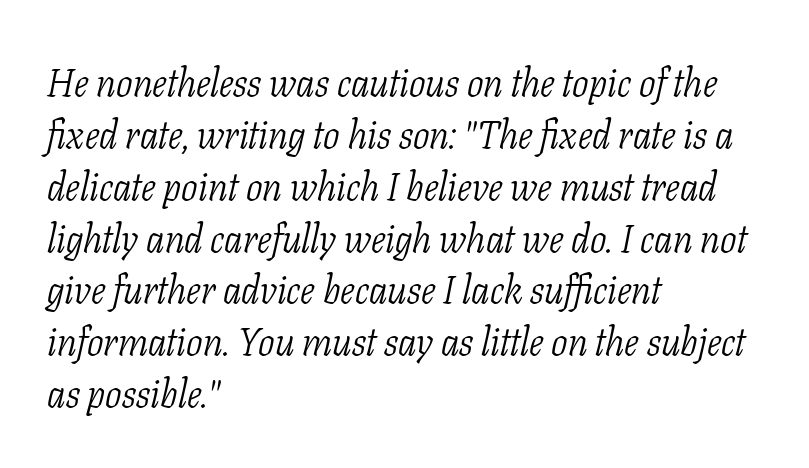
Q: Is the text bold? A: No.
Q: Is the text italic (slanted)? A: Yes, it leans right by about 11 degrees.
Q: Is the typeface a serif or a sans-serif typeface? A: Serif.
Q: Is the text underlined? A: No.
Q: How is the paragraph aligned? A: Left-aligned.
Q: Is the spacing between letters normal or unusually wide? A: Normal.
Q: Is the spacing between lines tight, normal or loose? A: Normal.
Q: Width (condensed, normal, or wide)? A: Condensed.
Q: Stroke contrast? A: Low.
Q: x-height? A: Medium.
Q: Monospaced? A: No.
